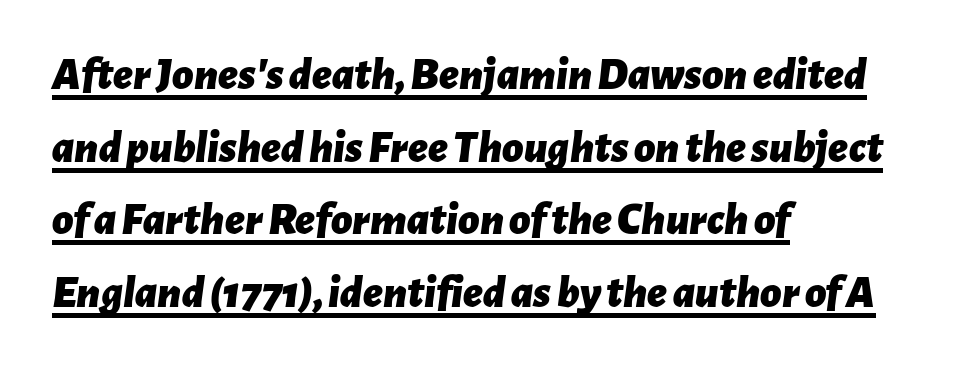
Q: Is the text bold? A: Yes.
Q: Is the text italic (slanted)? A: Yes, it leans right by about 7 degrees.
Q: Is the text underlined? A: Yes.
Q: How is the paragraph aligned? A: Left-aligned.
Q: Is the spacing between letters normal or unusually wide? A: Normal.
Q: Is the spacing between lines tight, normal or loose? A: Normal.
Q: Width (condensed, normal, or wide)? A: Normal.
Q: Stroke contrast? A: Low.
Q: x-height? A: Medium.
Q: Monospaced? A: No.
